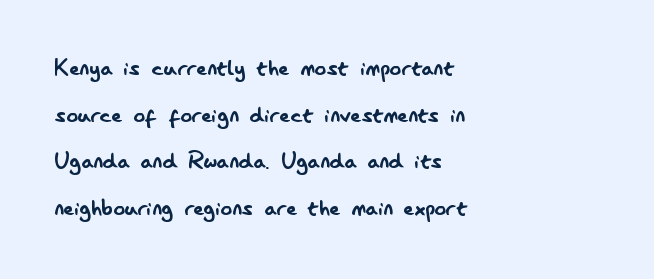
The image shows 29 px regular-weight, condensed sans-serif type, upright; set left-aligned, normal line spacing (1.61x), normal letter spacing, not underlined; low stroke contrast and a small x-height.
